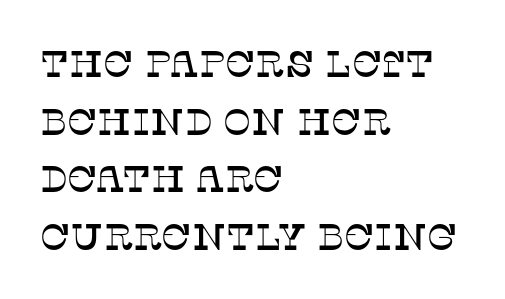
{"serif": "yes", "italic": "no", "width": "normal", "stroke_contrast": "low", "x_height": "large", "monospaced": "no", "underline": "no", "align": "left", "line_spacing": "normal", "line_spacing_ratio": 1.56, "letter_spacing": "normal", "letter_spacing_em": 0.0, "glyph_px": 37}
